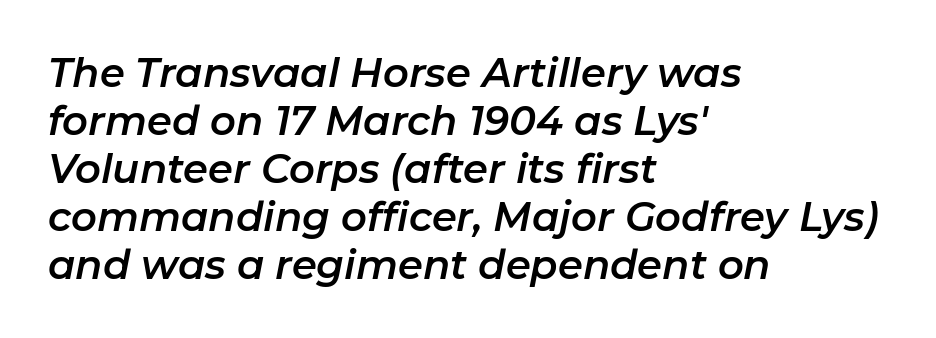
The image shows 40 px text type, italic (leaning right); set left-aligned, line spacing 1.2x, normal letter spacing, not underlined; low stroke contrast and a medium x-height.
